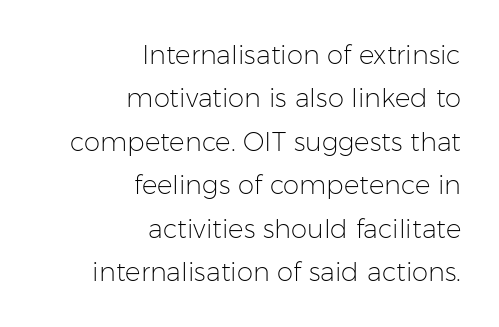
Q: Is the text bold? A: No.
Q: Is the text italic (slanted)? A: No, it is upright.
Q: Is the text underlined? A: No.
Q: How is the paragraph aligned? A: Right-aligned.
Q: Is the spacing between letters normal or unusually wide? A: Normal.
Q: Is the spacing between lines tight, normal or loose? A: Normal.
